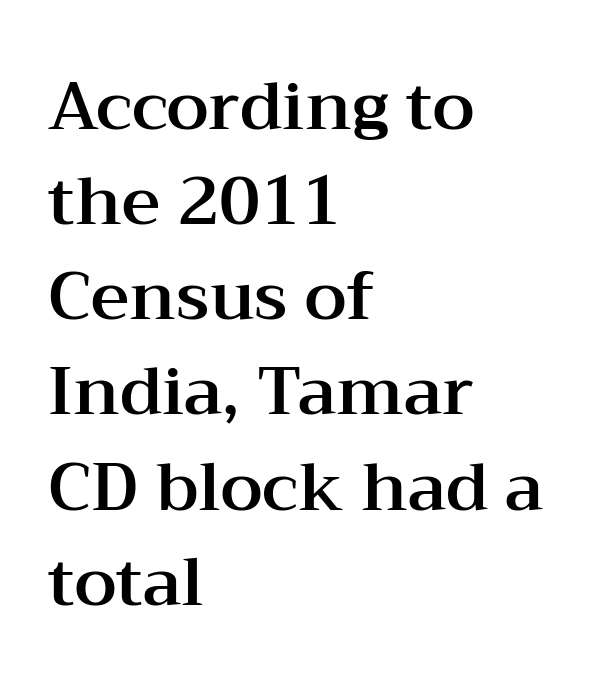
The image shows 67 px wide serif type, upright; set left-aligned, normal line spacing (1.42x), normal letter spacing, not underlined; medium stroke contrast and a medium x-height.
